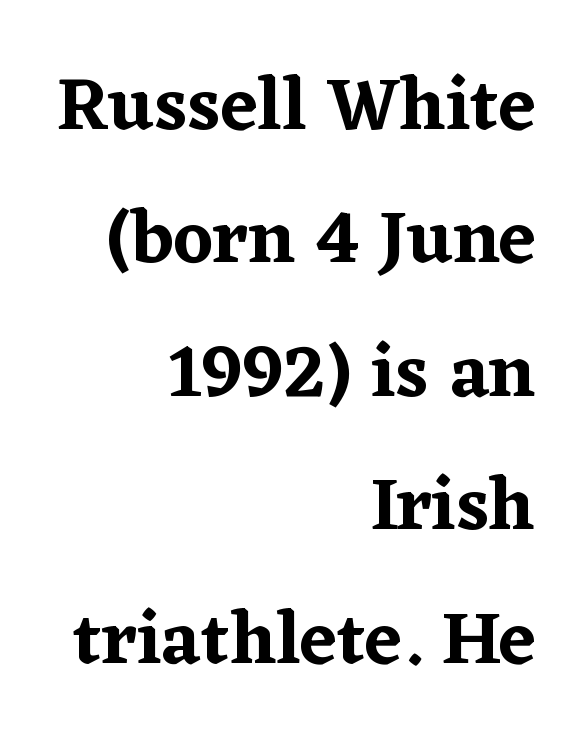
Q: Is the text italic (slanted)? A: No, it is upright.
Q: Is the typeface a serif or a sans-serif typeface? A: Serif.
Q: Is the text underlined? A: No.
Q: How is the paragraph aligned? A: Right-aligned.
Q: Is the spacing between letters normal or unusually wide? A: Normal.
Q: Width (condensed, normal, or wide)? A: Normal.
Q: Stroke contrast? A: Low.
Q: x-height? A: Medium.
Q: Monospaced? A: No.
